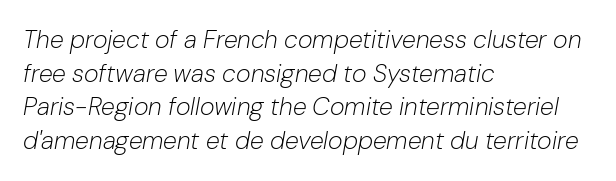
{"italic": "yes", "lean": "right", "slant_degrees": 10, "bold": "no", "underline": "no", "align": "left", "line_spacing": "normal", "line_spacing_ratio": 1.35, "letter_spacing": "normal", "letter_spacing_em": 0.0, "glyph_px": 25}
